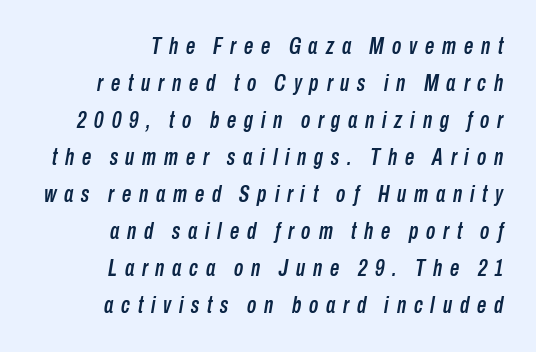
The image shows 23 px text type, italic (leaning right); set right-aligned, normal line spacing (1.61x), unusually wide letter spacing (+0.34 em), not underlined.
